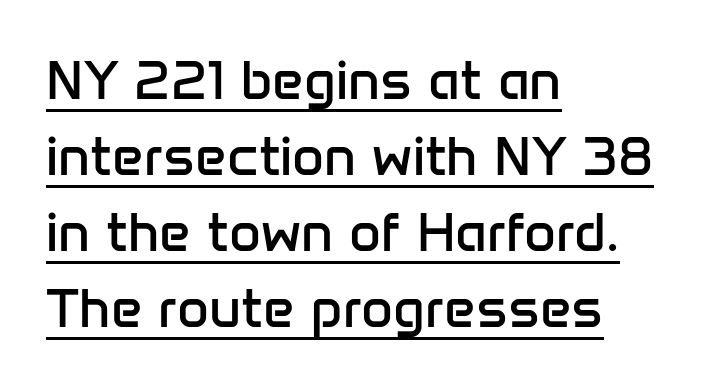
The image shows 55 px regular-weight sans-serif type, upright; set left-aligned, normal line spacing (1.38x), normal letter spacing, underlined; low stroke contrast and a medium x-height.
